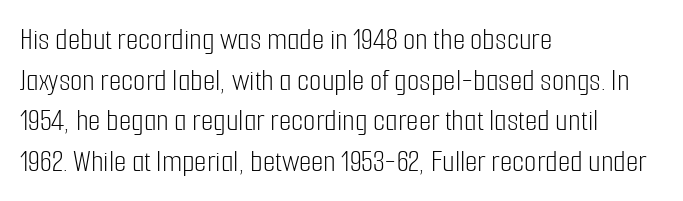
The rendering shows plain stroke endings on the letterforms — a sans-serif design. In terms of posture, this sample is upright. These lines are rendered in a variable-pitch font. Unmarked baselines from the first word to the last. Caption: standard tracking, unaltered.
